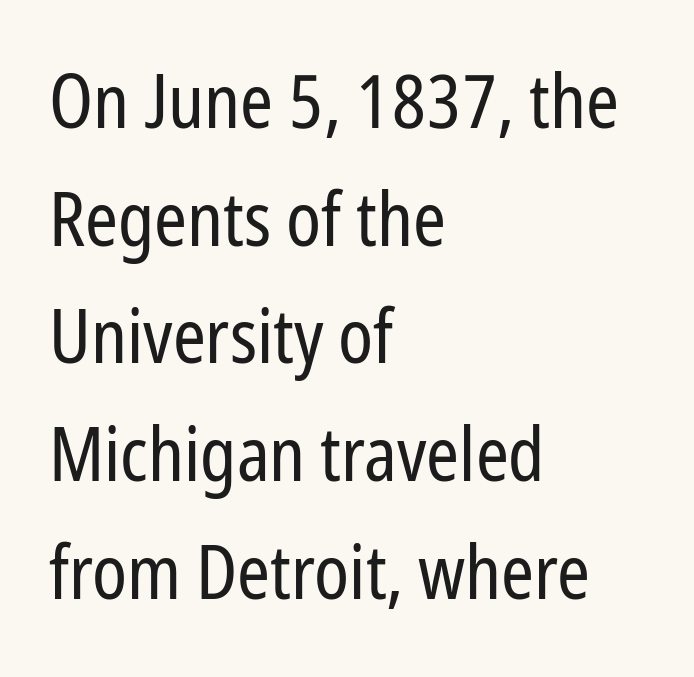
{"serif": "no", "italic": "no", "bold": "no", "weight": "regular", "width": "condensed", "stroke_contrast": "low", "x_height": "medium", "monospaced": "no", "underline": "no", "align": "left", "line_spacing": "normal", "line_spacing_ratio": 1.59, "letter_spacing": "normal", "letter_spacing_em": 0.0, "glyph_px": 74}
